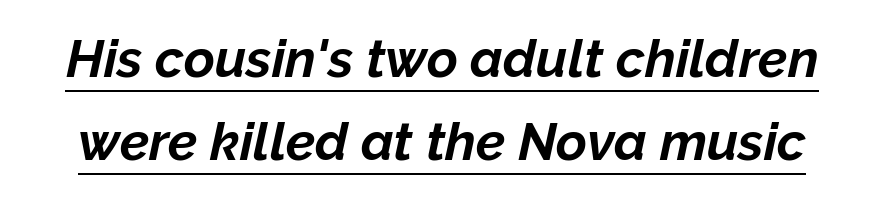
Q: Is the text bold? A: Yes.
Q: Is the text italic (slanted)? A: Yes, it leans right by about 12 degrees.
Q: Is the text underlined? A: Yes.
Q: Is the spacing between letters normal or unusually wide? A: Normal.
Q: Is the spacing between lines tight, normal or loose? A: Normal.
Q: Width (condensed, normal, or wide)? A: Normal.
Q: Stroke contrast? A: Low.
Q: x-height? A: Medium.
Q: Monospaced? A: No.
